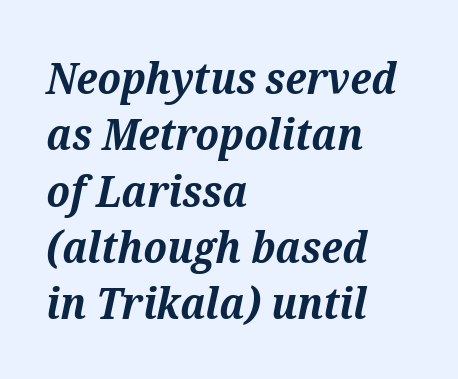
It's the slanting kind of type. Standard letterfit; no display-style spreading of the glyphs. Thick stems and heavy bowls — unmistakably bold. Observe the serifs anchoring each vertical stroke in this sample. The passage is arranged the way most books set body copy — flush left. What's the leading like? Ordinary, nothing unusual.
